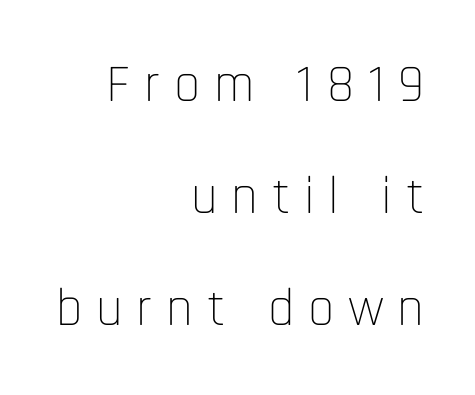
Q: Is the text bold? A: No.
Q: Is the text italic (slanted)? A: No, it is upright.
Q: Is the typeface a serif or a sans-serif typeface? A: Sans-serif.
Q: Is the text underlined? A: No.
Q: How is the paragraph aligned? A: Right-aligned.
Q: Is the spacing between letters normal or unusually wide? A: Unusually wide.
Q: Is the spacing between lines tight, normal or loose? A: Loose.
Q: Width (condensed, normal, or wide)? A: Condensed.
Q: Stroke contrast? A: Low.
Q: x-height? A: Large.
Q: Monospaced? A: No.
